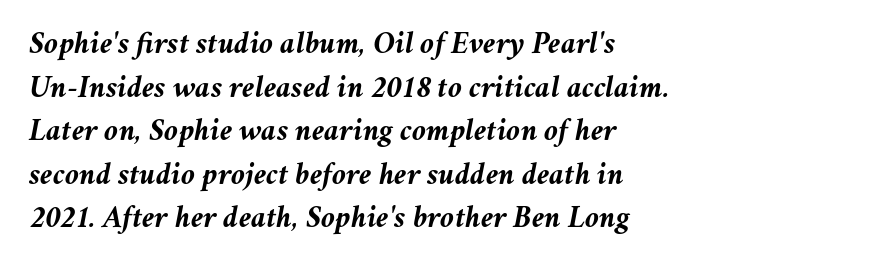
{"italic": "yes", "lean": "right", "slant_degrees": 11, "bold": "yes", "weight": "semibold", "width": "normal", "stroke_contrast": "medium", "x_height": "medium", "monospaced": "no", "underline": "no", "align": "left", "line_spacing": "normal", "line_spacing_ratio": 1.36, "letter_spacing": "normal", "letter_spacing_em": 0.0, "glyph_px": 32}
